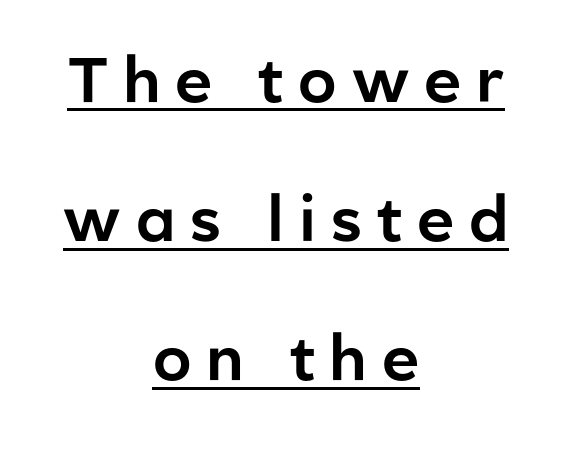
The image shows 63 px sans-serif type, upright; set centered, loose line spacing (2.21x), unusually wide letter spacing (+0.24 em), underlined; low stroke contrast and a medium x-height.
